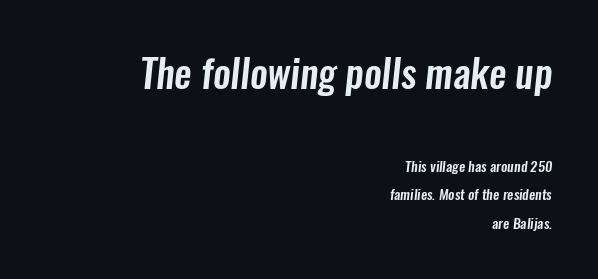
The image shows 39 px condensed sans-serif type; set right-aligned, loose line spacing (2.02x), normal letter spacing, not underlined; the first (top) block is 2.79x larger; low stroke contrast and a medium x-height.
